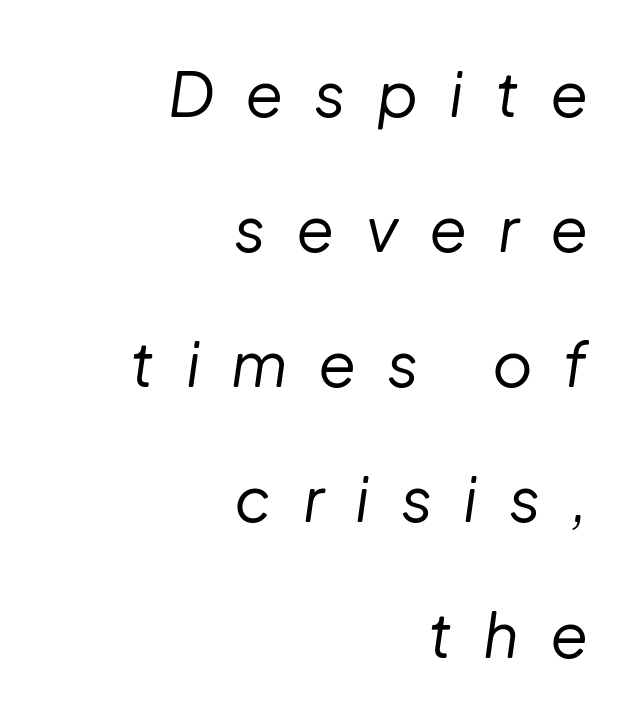
Q: Is the text bold? A: No.
Q: Is the text italic (slanted)? A: Yes, it leans right by about 8 degrees.
Q: Is the text underlined? A: No.
Q: How is the paragraph aligned? A: Right-aligned.
Q: Is the spacing between letters normal or unusually wide? A: Unusually wide.
Q: Is the spacing between lines tight, normal or loose? A: Loose.
Q: Width (condensed, normal, or wide)? A: Normal.
Q: Stroke contrast? A: Low.
Q: x-height? A: Medium.
Q: Monospaced? A: No.
